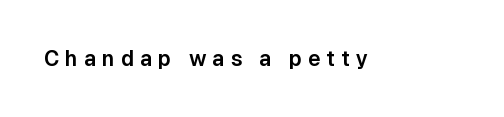
Q: Is the text italic (slanted)? A: No, it is upright.
Q: Is the text underlined? A: No.
Q: Is the spacing between letters normal or unusually wide? A: Unusually wide.
